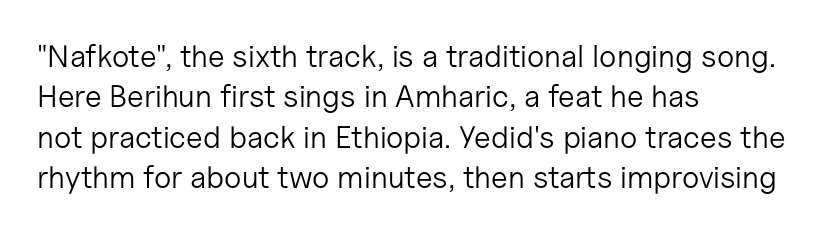
Here the designer chose a conventional face with non-uniform glyph widths. Notice how the stems are strictly vertical — no italics here. Heaviness? Minimal to ordinary, like unemphasized prose. Typeset ragged right — the left edge is the straight one. Note: no serifs on the glyphs.
